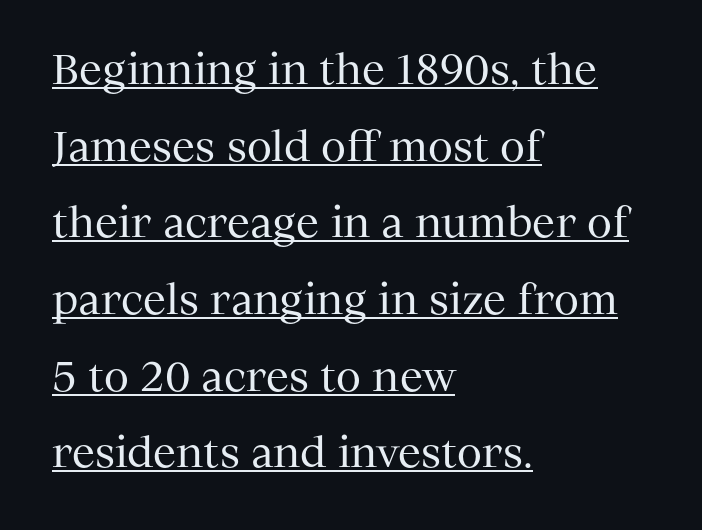
Q: Is the text bold? A: No.
Q: Is the text italic (slanted)? A: No, it is upright.
Q: Is the typeface a serif or a sans-serif typeface? A: Serif.
Q: Is the text underlined? A: Yes.
Q: How is the paragraph aligned? A: Left-aligned.
Q: Is the spacing between letters normal or unusually wide? A: Normal.
Q: Width (condensed, normal, or wide)? A: Normal.
Q: Stroke contrast? A: Medium.
Q: x-height? A: Medium.
Q: Monospaced? A: No.
